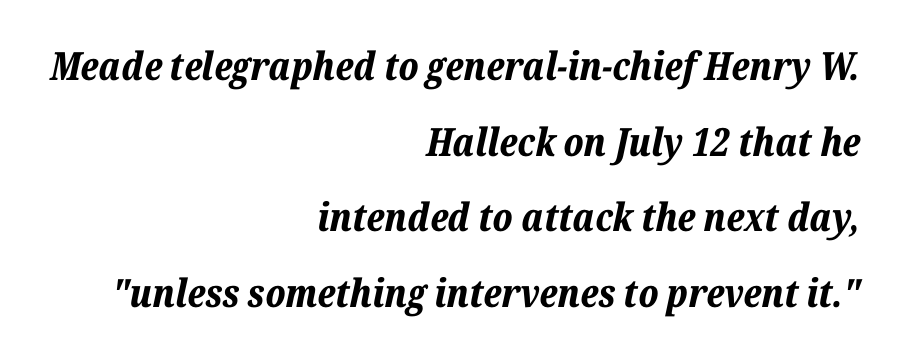
Q: Is the text bold? A: Yes.
Q: Is the text italic (slanted)? A: Yes, it leans right by about 12 degrees.
Q: Is the text underlined? A: No.
Q: How is the paragraph aligned? A: Right-aligned.
Q: Is the spacing between letters normal or unusually wide? A: Normal.
Q: Is the spacing between lines tight, normal or loose? A: Loose.
Q: Width (condensed, normal, or wide)? A: Normal.
Q: Stroke contrast? A: Low.
Q: x-height? A: Medium.
Q: Monospaced? A: No.
